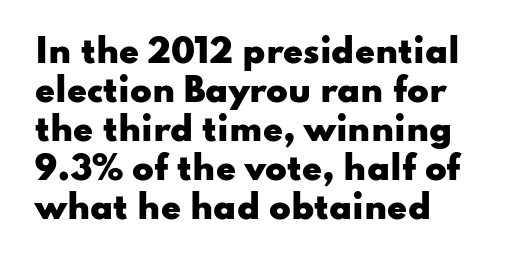
The paragraph shown leans on its left margin. Note the varied advance widths — an 'i' is clearly narrower than an 'm'. The lettering holds an erect, upright posture throughout. Underline: absent. How heavy is the stroke? Heavy — this is a bold. The rendering shows plain stroke endings on the letterforms — a sans-serif design.
